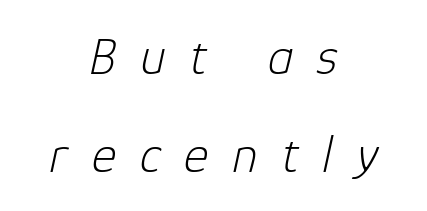
Q: Is the text bold? A: No.
Q: Is the text italic (slanted)? A: Yes, it leans right by about 12 degrees.
Q: Is the text underlined? A: No.
Q: How is the paragraph aligned? A: Centered.
Q: Is the spacing between letters normal or unusually wide? A: Unusually wide.
Q: Width (condensed, normal, or wide)? A: Normal.
Q: Stroke contrast? A: Low.
Q: x-height? A: Medium.
Q: Monospaced? A: No.
